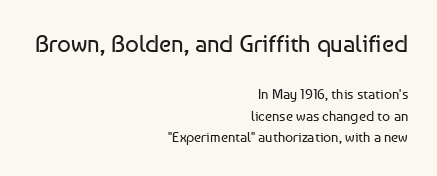
The image shows 24 px text type, upright; set right-aligned, normal line spacing (1.54x), normal letter spacing, not underlined; the first (top) block is 1.71x larger.
